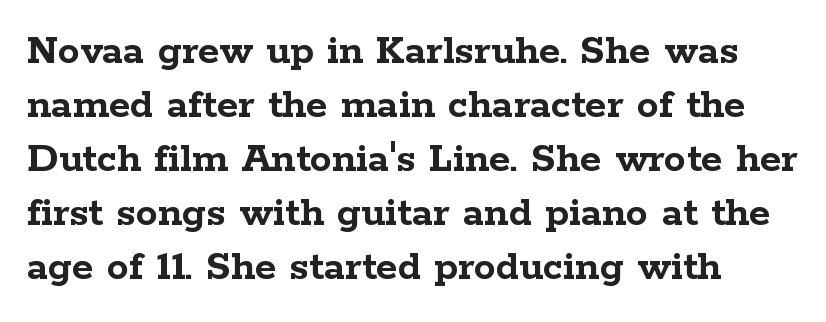
The image shows 44 px semibold, wide serif type, upright; set left-aligned, line spacing 1.23x, normal letter spacing, not underlined; low stroke contrast and a medium x-height.
